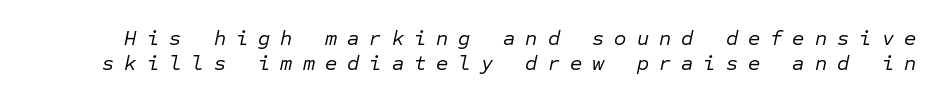
Q: Is the text bold? A: No.
Q: Is the text italic (slanted)? A: Yes, it leans right by about 12 degrees.
Q: Is the text underlined? A: No.
Q: Is the spacing between letters normal or unusually wide? A: Unusually wide.
